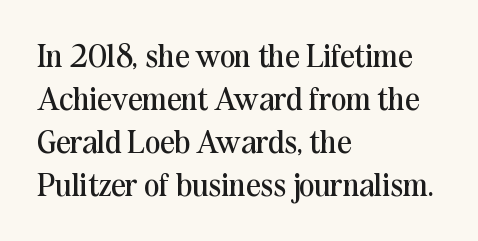
{"serif": "yes", "italic": "no", "bold": "no", "weight": "regular", "width": "normal", "stroke_contrast": "medium", "x_height": "medium", "monospaced": "no", "underline": "no", "align": "left", "line_spacing": "normal", "line_spacing_ratio": 1.34, "letter_spacing": "normal", "letter_spacing_em": 0.0, "glyph_px": 32}
